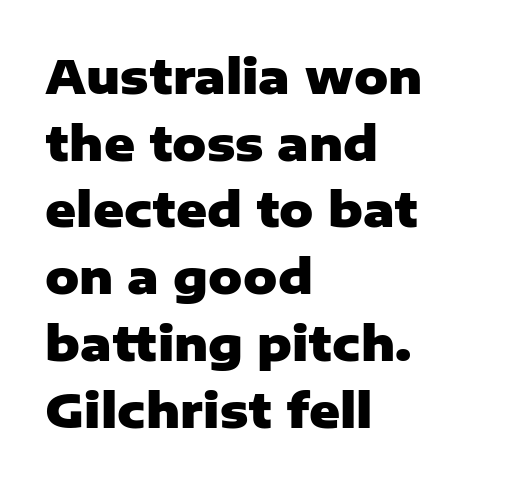
Q: Is the text bold? A: Yes.
Q: Is the text italic (slanted)? A: No, it is upright.
Q: Is the typeface a serif or a sans-serif typeface? A: Sans-serif.
Q: Is the text underlined? A: No.
Q: How is the paragraph aligned? A: Left-aligned.
Q: Is the spacing between letters normal or unusually wide? A: Normal.
Q: Is the spacing between lines tight, normal or loose? A: Normal.
Q: Width (condensed, normal, or wide)? A: Normal.
Q: Stroke contrast? A: Low.
Q: x-height? A: Medium.
Q: Monospaced? A: No.
